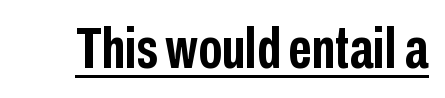
{"serif": "no", "italic": "no", "bold": "yes", "weight": "semibold", "width": "condensed", "stroke_contrast": "low", "x_height": "medium", "monospaced": "no", "underline": "yes", "letter_spacing": "normal", "letter_spacing_em": 0.0, "glyph_px": 58}
